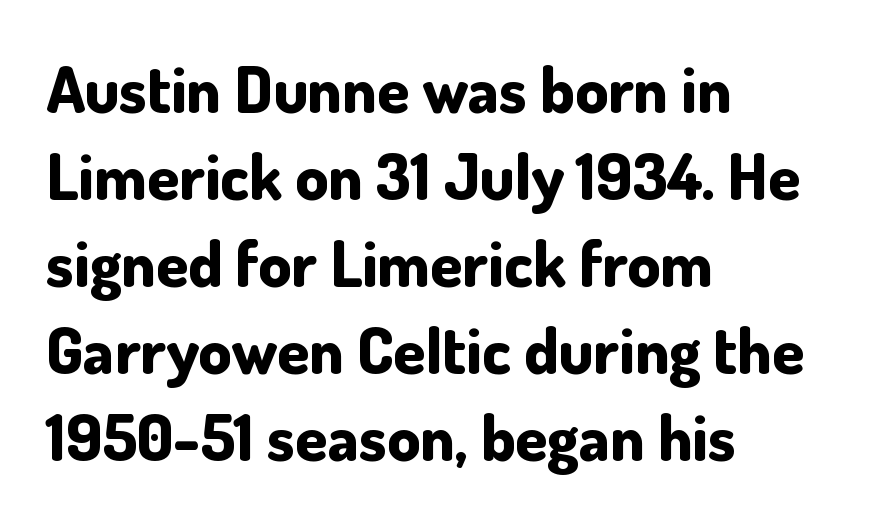
You can tell it's not italic because the verticals are truly vertical. Reading down the block, your eye returns to a fixed left position each line. This sample uses a sans-serif face. The passage shown stacks its lines at a standard gap. Nobody touched the tracking dial on this one. Beneath every word, the page is bare.
